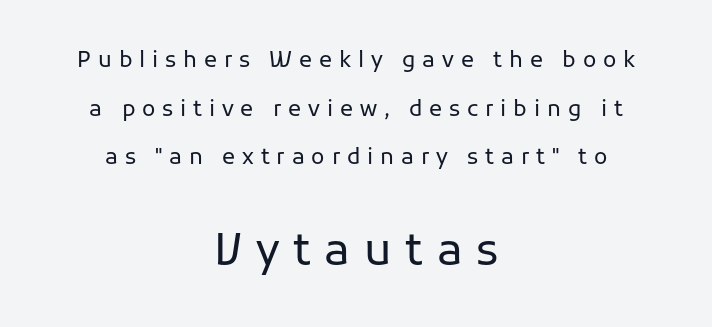
{"serif": "no", "italic": "no", "bold": "no", "weight": "regular", "width": "normal", "stroke_contrast": "low", "x_height": "medium", "monospaced": "no", "underline": "no", "align": "center", "line_spacing": "loose", "line_spacing_ratio": 2.21, "letter_spacing": "wide", "letter_spacing_em": 0.31, "larger_block": "second", "size_ratio": 2.0, "glyph_px": 44}
